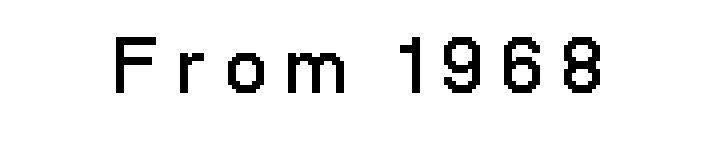
Q: Is the text bold? A: No.
Q: Is the text italic (slanted)? A: No, it is upright.
Q: Is the typeface a serif or a sans-serif typeface? A: Sans-serif.
Q: Is the text underlined? A: No.
Q: Is the spacing between letters normal or unusually wide? A: Unusually wide.
Q: Width (condensed, normal, or wide)? A: Condensed.
Q: Stroke contrast? A: Low.
Q: x-height? A: Medium.
Q: Monospaced? A: No.
